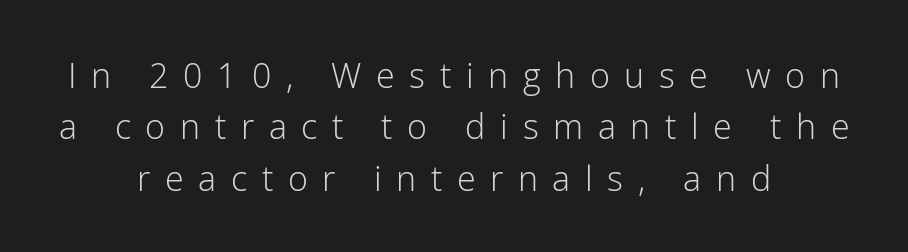
The image shows 34 px light sans-serif type, upright; set centered, normal line spacing (1.51x), unusually wide letter spacing (+0.43 em), not underlined; low stroke contrast and a medium x-height.
